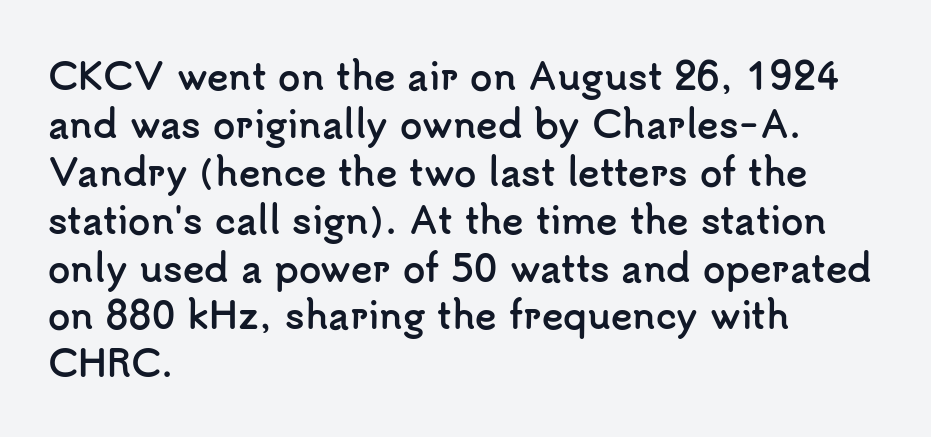
{"serif": "no", "italic": "no", "bold": "yes", "weight": "semibold", "width": "normal", "stroke_contrast": "low", "x_height": "small", "monospaced": "no", "underline": "no", "align": "left", "line_spacing": "normal", "line_spacing_ratio": 1.33, "letter_spacing": "normal", "letter_spacing_em": 0.0, "glyph_px": 36}
